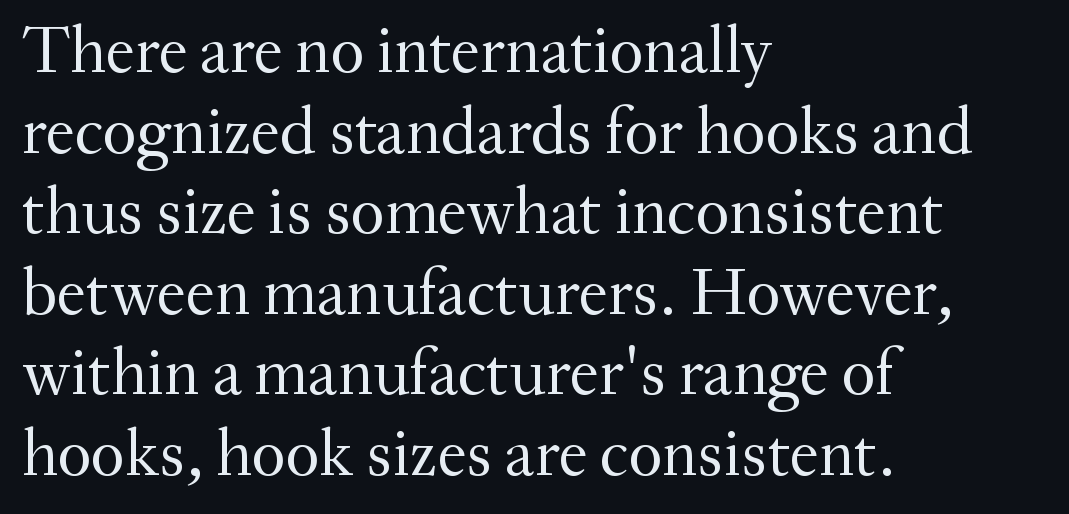
Here the glyphs are tracked normally, forming tight word shapes. The font family rendered here belongs to the serif group. The typeface has the unassuming heft of standard copy or less. The paragraph shown leans on its left margin. The zone under the glyphs is completely vacant. Ascenders rise straight up at ninety degrees.
